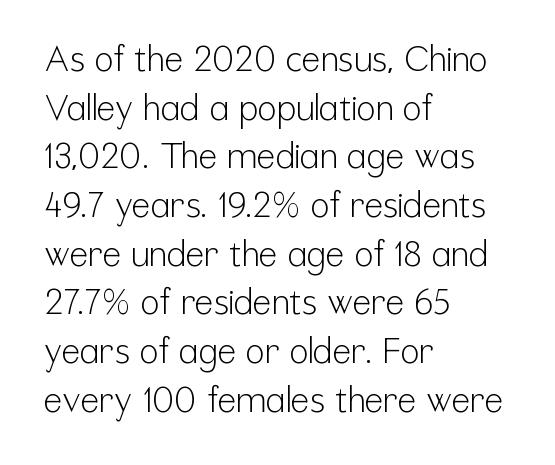
{"serif": "no", "italic": "no", "bold": "no", "weight": "light", "width": "condensed", "stroke_contrast": "low", "x_height": "medium", "monospaced": "no", "underline": "no", "align": "left", "line_spacing": "normal", "line_spacing_ratio": 1.39, "letter_spacing": "normal", "letter_spacing_em": 0.0, "glyph_px": 35}
